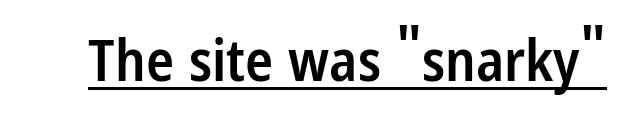
Q: Is the text bold? A: Semi-bold.
Q: Is the text italic (slanted)? A: No, it is upright.
Q: Is the typeface a serif or a sans-serif typeface? A: Sans-serif.
Q: Is the text underlined? A: Yes.
Q: Is the spacing between letters normal or unusually wide? A: Normal.
Q: Width (condensed, normal, or wide)? A: Condensed.
Q: Stroke contrast? A: Low.
Q: x-height? A: Medium.
Q: Monospaced? A: No.
